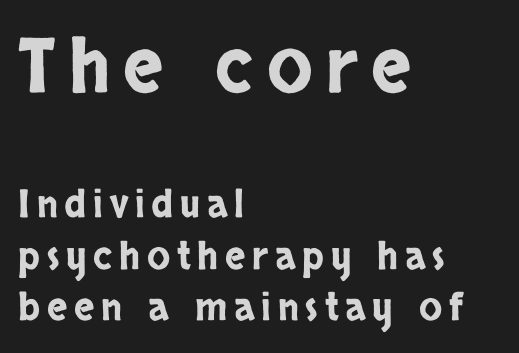
The image shows 75 px condensed sans-serif type, upright; set left-aligned, normal line spacing (1.35x), not underlined; the first (top) block is 1.97x larger; low stroke contrast and a large x-height.
